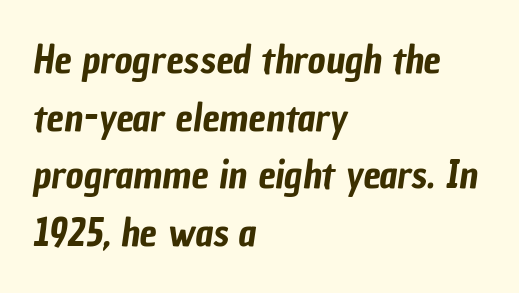
The rendering uses natural spacing where letterforms have individual widths. Leading: standard. Each word holds together tightly as a unit, with standard inter-letter gaps. Observe the absence of serifs on each vertical stroke in this sample. No word sits above an underline. Visually the block forms a straight wall on the left and a jagged coastline on the right.
